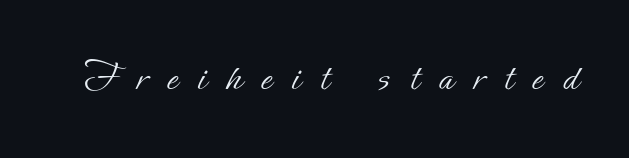
The image shows 41 px light type; set unusually wide letter spacing (+0.48 em), not underlined; low stroke contrast and a small x-height.
